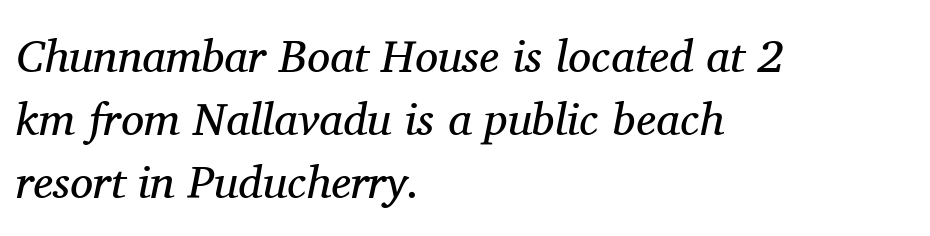
Is the type slanted? Yes — the strokes lean at a clear angle. The rows are spaced the way most documents space them. Which margin do the lines hug? The left one — the right edge is uneven. The gaps between neighbouring characters are ordinary and unremarkable. The rendering shows small feet on the letterforms — a serif design.
